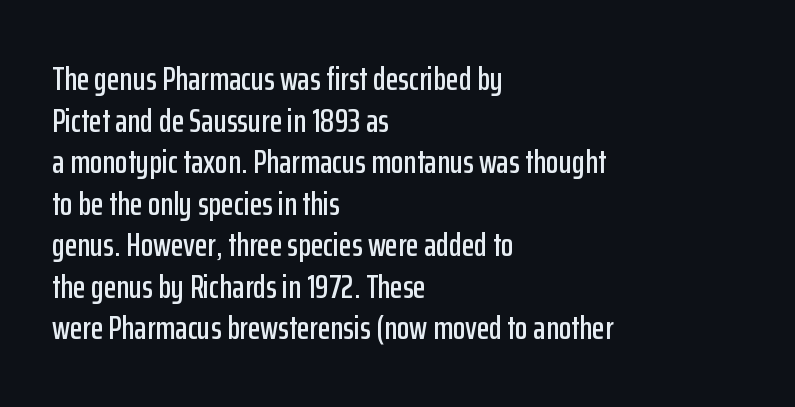
Posture: vertical. Spacing verdict: proportional, widths tailored to each character. The ragged edge is on the right, which tells us the setting is flush left. Each letter's strokes conclude bluntly, with no projecting serifs. Leading: standard. Descenders are the only things crossing below the line.
